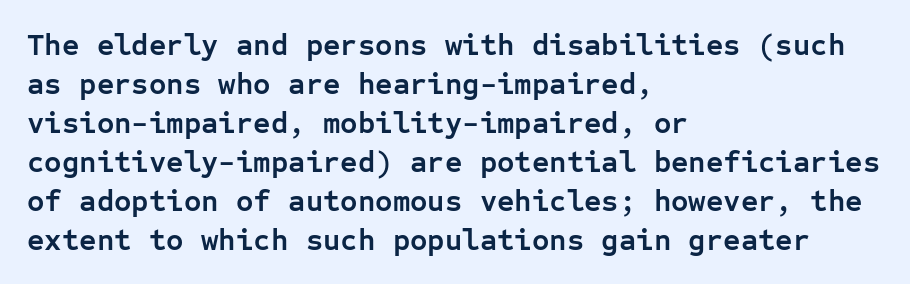
Q: Is the text bold? A: Yes.
Q: Is the text italic (slanted)? A: No, it is upright.
Q: Is the typeface a serif or a sans-serif typeface? A: Sans-serif.
Q: Is the text underlined? A: No.
Q: How is the paragraph aligned? A: Left-aligned.
Q: Is the spacing between letters normal or unusually wide? A: Normal.
Q: Is the spacing between lines tight, normal or loose? A: Normal.
Q: Width (condensed, normal, or wide)? A: Normal.
Q: Stroke contrast? A: Low.
Q: x-height? A: Medium.
Q: Monospaced? A: Yes.
